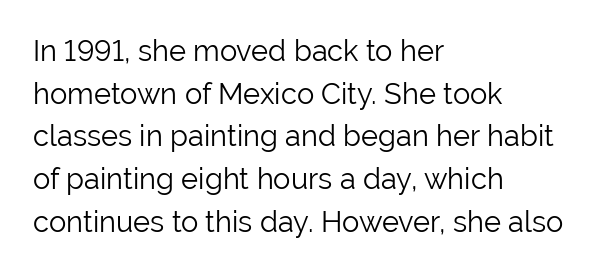
{"serif": "no", "italic": "no", "bold": "no", "weight": "light", "width": "normal", "stroke_contrast": "low", "x_height": "medium", "monospaced": "no", "underline": "no", "align": "left", "line_spacing": "normal", "line_spacing_ratio": 1.47, "letter_spacing": "normal", "letter_spacing_em": 0.0, "glyph_px": 29}
